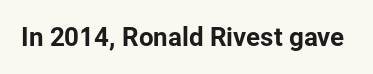
Q: Is the text italic (slanted)? A: No, it is upright.
Q: Is the text underlined? A: No.
Q: Is the spacing between letters normal or unusually wide? A: Normal.
